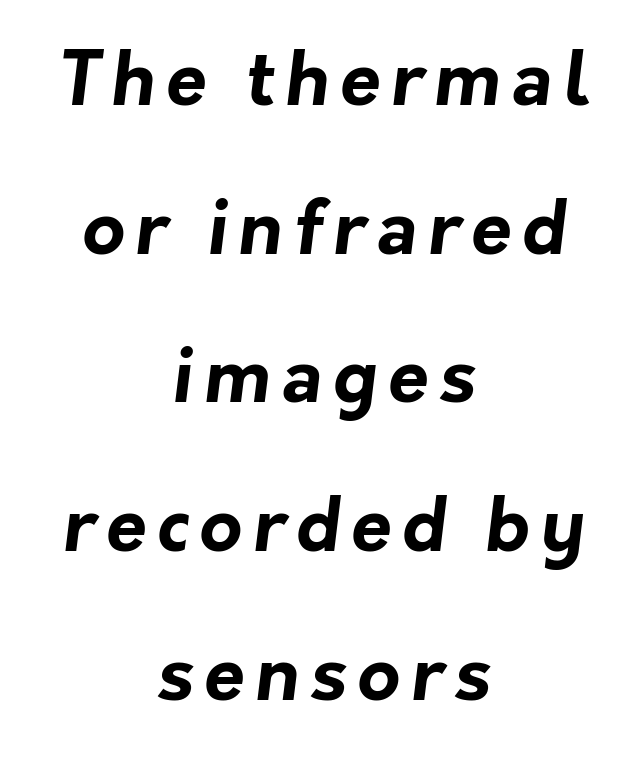
Q: Is the text bold? A: Yes.
Q: Is the typeface a serif or a sans-serif typeface? A: Sans-serif.
Q: Is the text underlined? A: No.
Q: How is the paragraph aligned? A: Centered.
Q: Is the spacing between lines tight, normal or loose? A: Loose.
Q: Width (condensed, normal, or wide)? A: Normal.
Q: Stroke contrast? A: Low.
Q: x-height? A: Medium.
Q: Monospaced? A: No.
